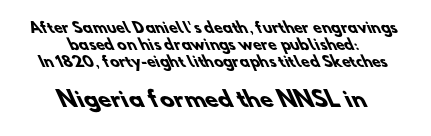
{"bold": "yes", "underline": "no", "align": "center", "line_spacing_ratio": 1.22, "letter_spacing": "normal", "letter_spacing_em": 0.0, "larger_block": "second", "size_ratio": 1.5, "glyph_px": 21}
